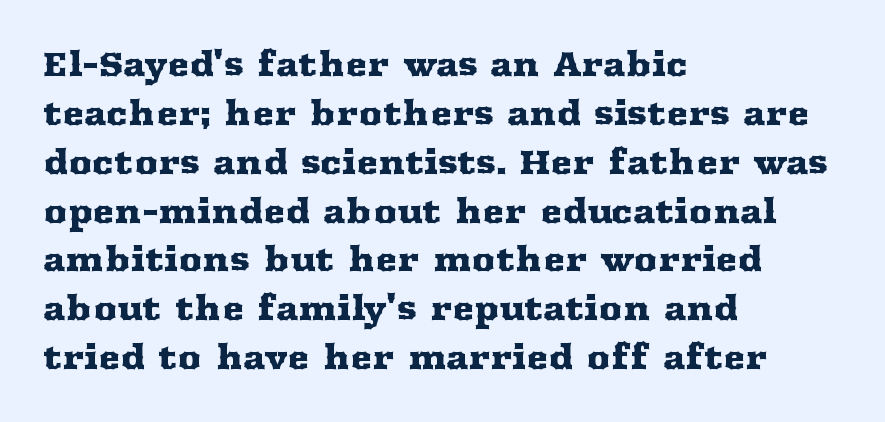
Q: Is the text italic (slanted)? A: No, it is upright.
Q: Is the typeface a serif or a sans-serif typeface? A: Serif.
Q: Is the text underlined? A: No.
Q: How is the paragraph aligned? A: Left-aligned.
Q: Is the spacing between letters normal or unusually wide? A: Normal.
Q: Is the spacing between lines tight, normal or loose? A: Normal.
Q: Width (condensed, normal, or wide)? A: Wide.
Q: Stroke contrast? A: Medium.
Q: x-height? A: Medium.
Q: Monospaced? A: No.
